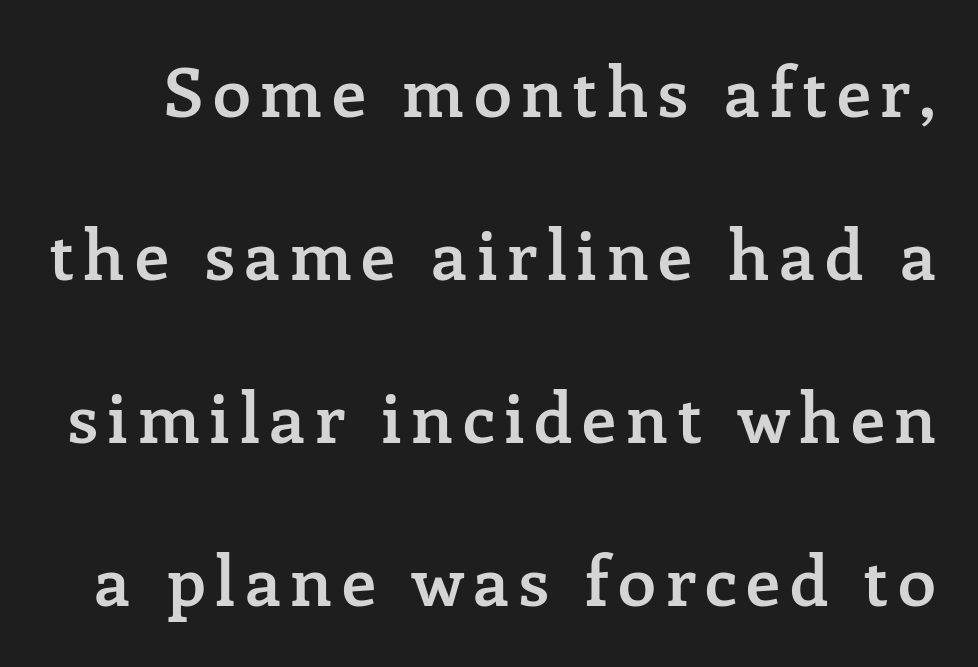
{"serif": "yes", "italic": "no", "bold": "semi", "weight": "semibold", "width": "normal", "stroke_contrast": "low", "x_height": "medium", "monospaced": "no", "underline": "no", "line_spacing": "loose", "line_spacing_ratio": 2.36, "glyph_px": 69}
